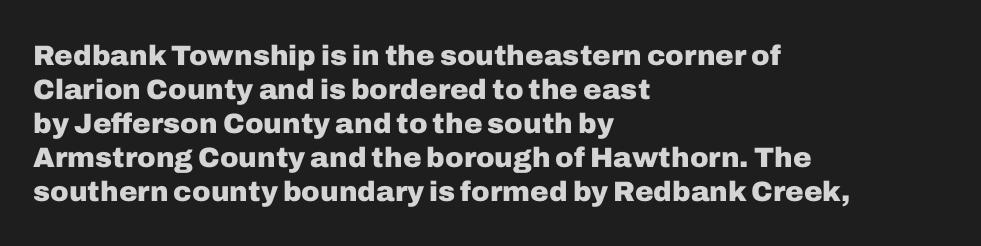
Q: Is the text bold? A: Yes.
Q: Is the text italic (slanted)? A: No, it is upright.
Q: Is the typeface a serif or a sans-serif typeface? A: Sans-serif.
Q: Is the text underlined? A: No.
Q: How is the paragraph aligned? A: Left-aligned.
Q: Is the spacing between letters normal or unusually wide? A: Normal.
Q: Width (condensed, normal, or wide)? A: Normal.
Q: Stroke contrast? A: Low.
Q: x-height? A: Medium.
Q: Monospaced? A: No.
